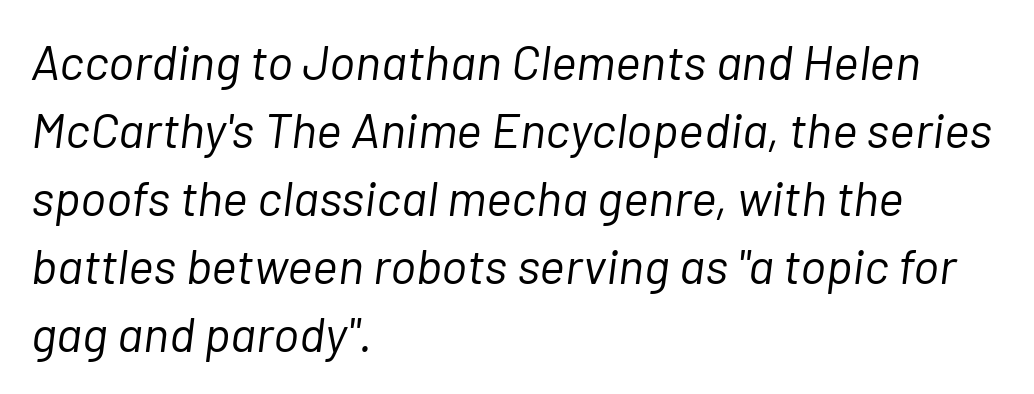
Q: Is the text bold? A: No.
Q: Is the text italic (slanted)? A: Yes, it leans right by about 7 degrees.
Q: Is the text underlined? A: No.
Q: How is the paragraph aligned? A: Left-aligned.
Q: Is the spacing between letters normal or unusually wide? A: Normal.
Q: Is the spacing between lines tight, normal or loose? A: Normal.
Q: Width (condensed, normal, or wide)? A: Normal.
Q: Stroke contrast? A: Low.
Q: x-height? A: Medium.
Q: Monospaced? A: No.
